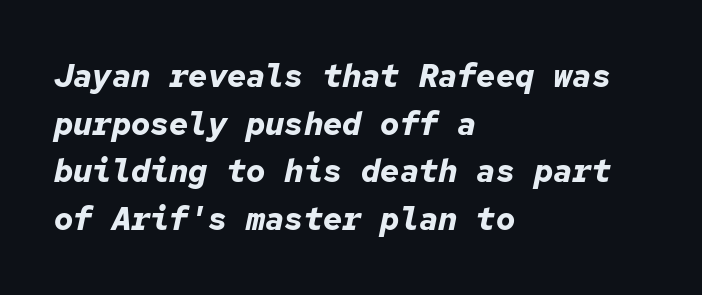
{"italic": "yes", "lean": "right", "slant_degrees": 12, "bold": "yes", "weight": "bold", "width": "normal", "stroke_contrast": "low", "x_height": "medium", "monospaced": "yes", "underline": "no", "align": "left", "line_spacing": "normal", "line_spacing_ratio": 1.49, "letter_spacing": "normal", "letter_spacing_em": 0.0, "glyph_px": 32}
